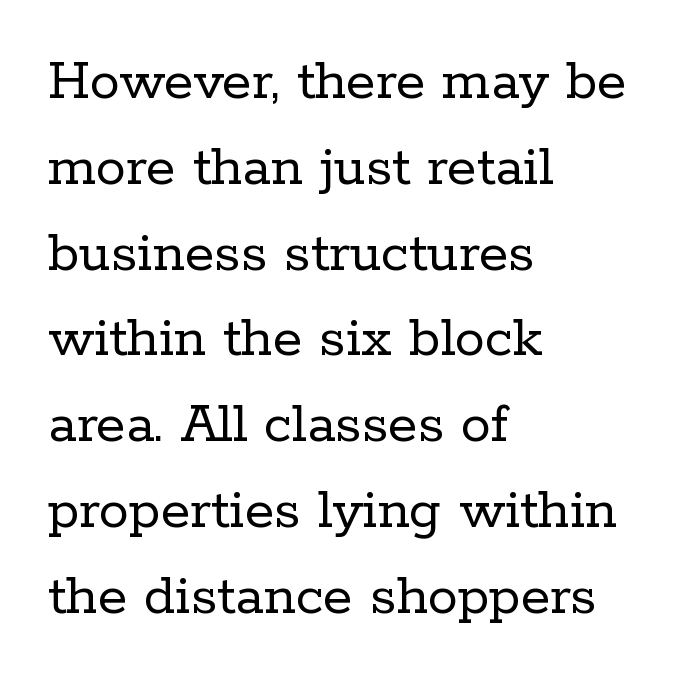
The image shows 60 px regular-weight serif type, upright; set left-aligned, normal line spacing (1.43x), normal letter spacing, not underlined; low stroke contrast and a medium x-height.
